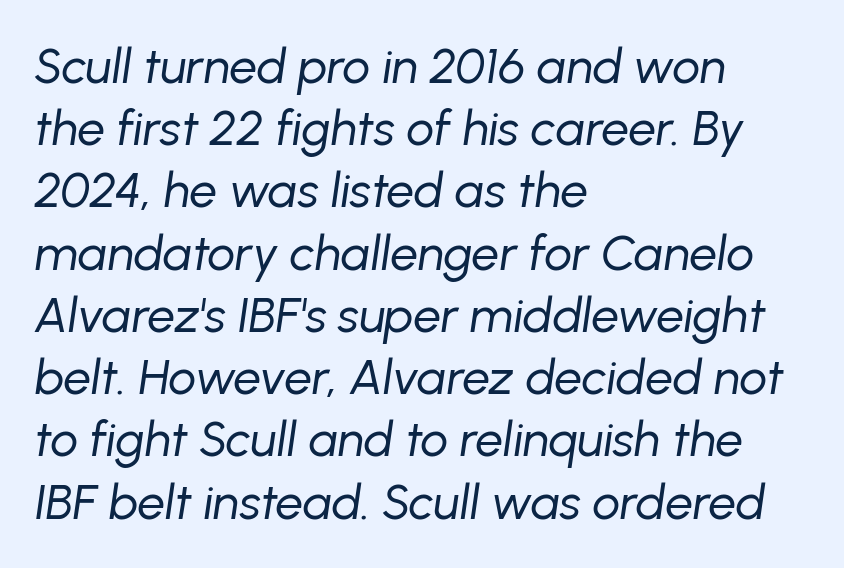
The image shows 49 px regular-weight type, italic (leaning right); set left-aligned, normal line spacing (1.27x), normal letter spacing, not underlined; low stroke contrast and a medium x-height.
